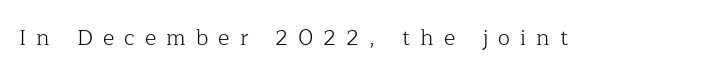
The letterforms sit at book weight or below. The foot of each line stays bare and open. A roman cut, with each character standing at attention. The line texture is sparse and dotted thanks to wide tracking.
